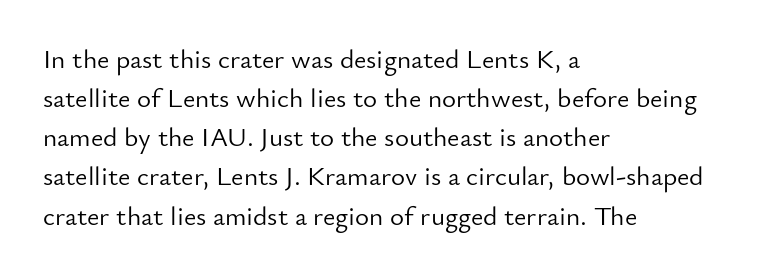
The image shows 27 px text type, upright; set left-aligned, normal line spacing (1.45x), normal letter spacing, not underlined.
